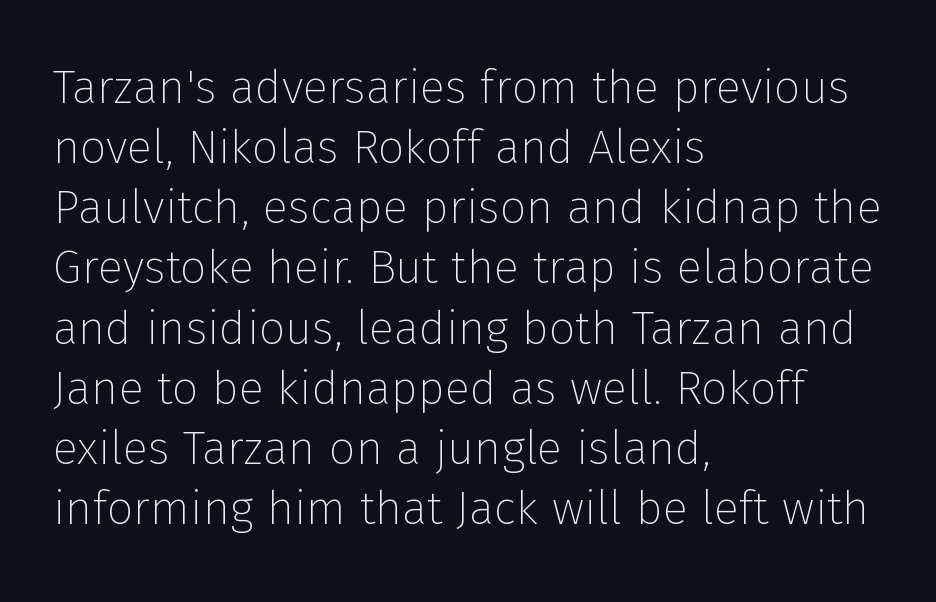
The image shows 47 px thin sans-serif type, upright; set left-aligned, normal line spacing (1.28x), normal letter spacing, not underlined; low stroke contrast and a medium x-height.
